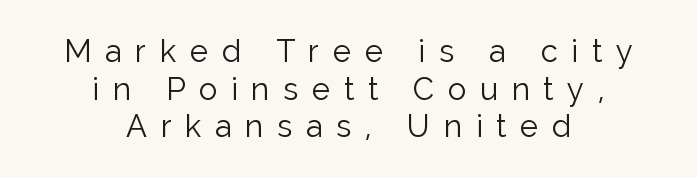
The image shows 31 px light sans-serif type, upright; set centered, line spacing 1.21x, unusually wide letter spacing (+0.44 em), not underlined; low stroke contrast and a medium x-height.
